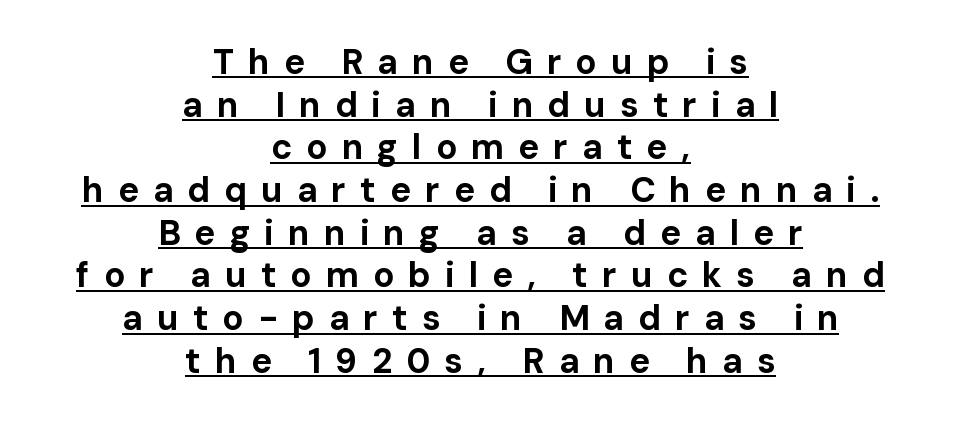
The image shows 35 px bold sans-serif type, upright; set centered, line spacing 1.22x, unusually wide letter spacing (+0.4 em), underlined; low stroke contrast and a medium x-height.
